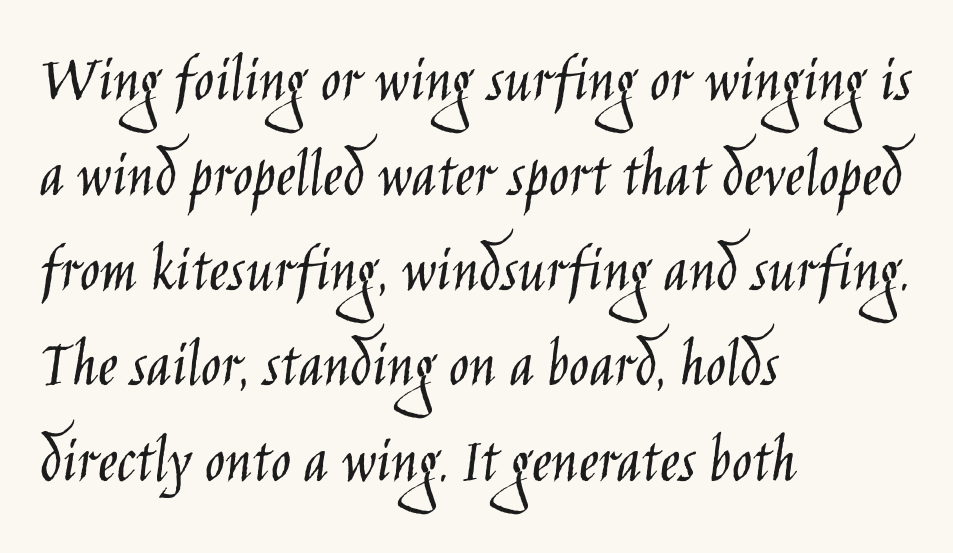
Q: Is the text bold? A: No.
Q: Is the text italic (slanted)? A: Yes.
Q: Is the typeface a serif or a sans-serif typeface? A: Sans-serif.
Q: Is the text underlined? A: No.
Q: How is the paragraph aligned? A: Left-aligned.
Q: Is the spacing between letters normal or unusually wide? A: Normal.
Q: Is the spacing between lines tight, normal or loose? A: Normal.
Q: Width (condensed, normal, or wide)? A: Condensed.
Q: Stroke contrast? A: Low.
Q: x-height? A: Large.
Q: Monospaced? A: No.
